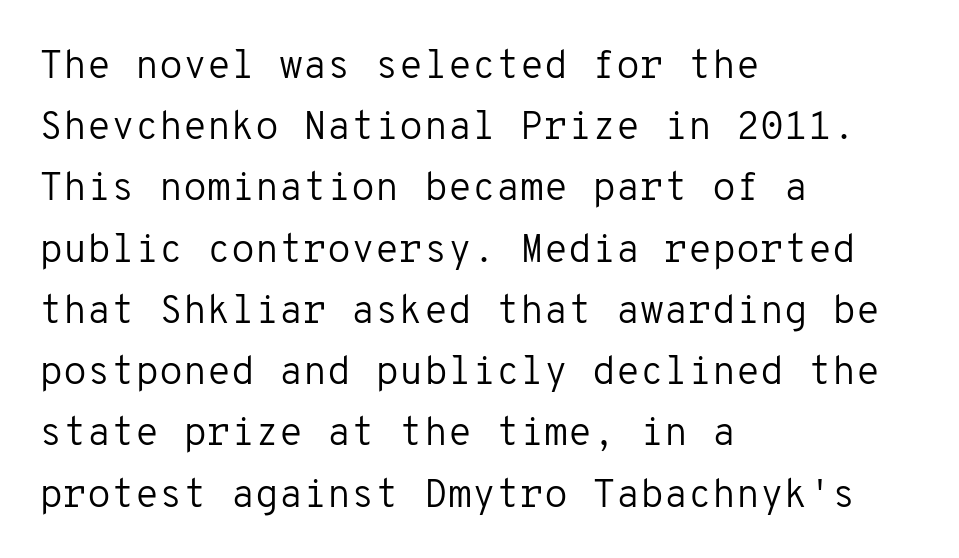
Q: Is the text bold? A: No.
Q: Is the text italic (slanted)? A: No, it is upright.
Q: Is the typeface a serif or a sans-serif typeface? A: Sans-serif.
Q: Is the text underlined? A: No.
Q: How is the paragraph aligned? A: Left-aligned.
Q: Is the spacing between letters normal or unusually wide? A: Normal.
Q: Is the spacing between lines tight, normal or loose? A: Normal.
Q: Width (condensed, normal, or wide)? A: Normal.
Q: Stroke contrast? A: Low.
Q: x-height? A: Medium.
Q: Monospaced? A: Yes.
